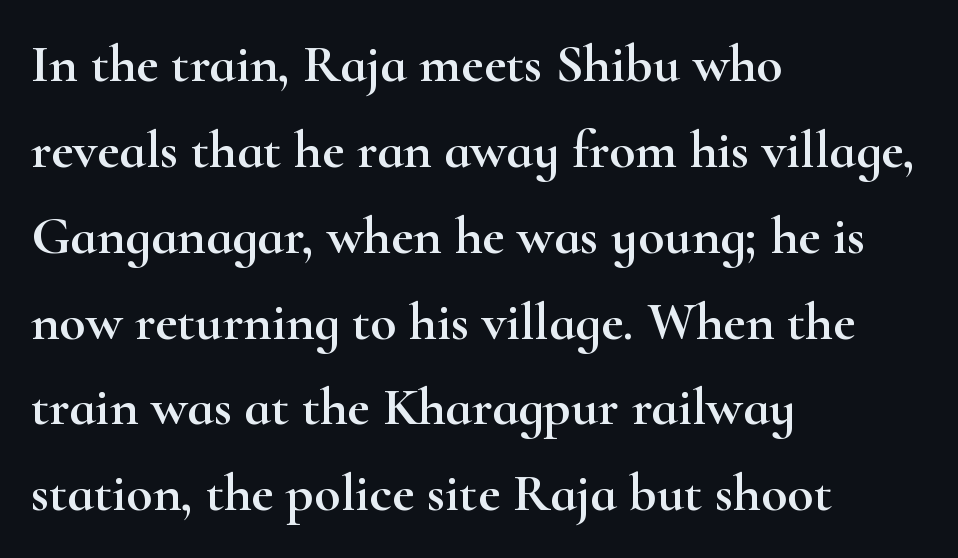
Where is the straight margin? On the left. Leading matches the norm, producing a regular column. Ascenders rise straight up at ninety degrees. The specimen omits any rule beneath the text block's lines.
